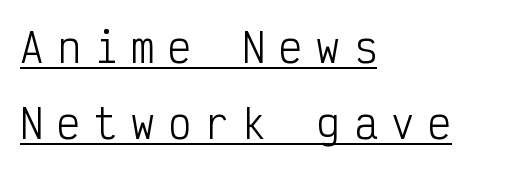
Q: Is the text bold? A: No.
Q: Is the text italic (slanted)? A: No, it is upright.
Q: Is the typeface a serif or a sans-serif typeface? A: Sans-serif.
Q: Is the text underlined? A: Yes.
Q: How is the paragraph aligned? A: Left-aligned.
Q: Is the spacing between letters normal or unusually wide? A: Unusually wide.
Q: Is the spacing between lines tight, normal or loose? A: Loose.
Q: Width (condensed, normal, or wide)? A: Condensed.
Q: Stroke contrast? A: Low.
Q: x-height? A: Medium.
Q: Monospaced? A: Yes.
